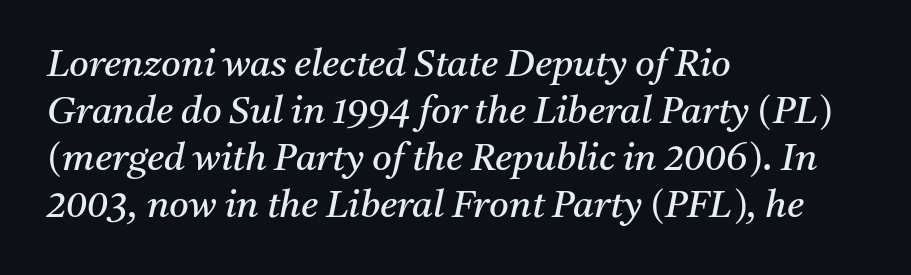
When letters slant like this, we call the style italic. Varying glyph widths throughout — classic text-font behaviour. No word sits above an underline. The passage shown is typeset with a serif family. Alignment: flush left. Unbolded letterforms with no extra heft.
